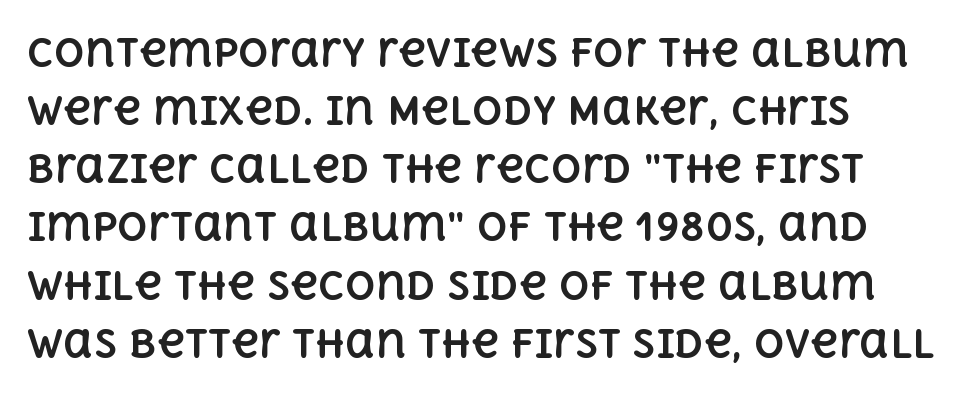
{"italic": "no", "bold": "yes", "weight": "bold", "width": "normal", "x_height": "large", "monospaced": "no", "underline": "no", "align": "left", "line_spacing": "normal", "line_spacing_ratio": 1.53, "letter_spacing": "normal", "letter_spacing_em": 0.0, "glyph_px": 38}
